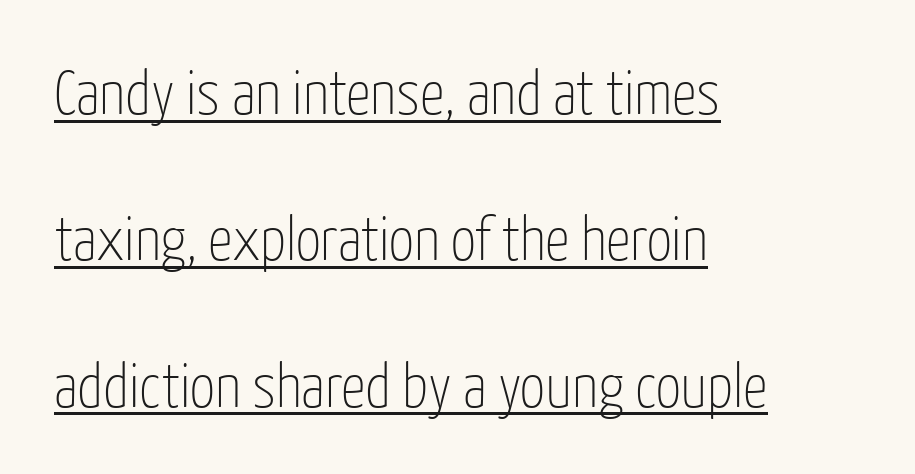
Q: Is the text bold? A: No.
Q: Is the text italic (slanted)? A: No, it is upright.
Q: Is the typeface a serif or a sans-serif typeface? A: Sans-serif.
Q: Is the text underlined? A: Yes.
Q: How is the paragraph aligned? A: Left-aligned.
Q: Is the spacing between letters normal or unusually wide? A: Normal.
Q: Is the spacing between lines tight, normal or loose? A: Loose.
Q: Width (condensed, normal, or wide)? A: Condensed.
Q: Stroke contrast? A: Low.
Q: x-height? A: Medium.
Q: Monospaced? A: No.
